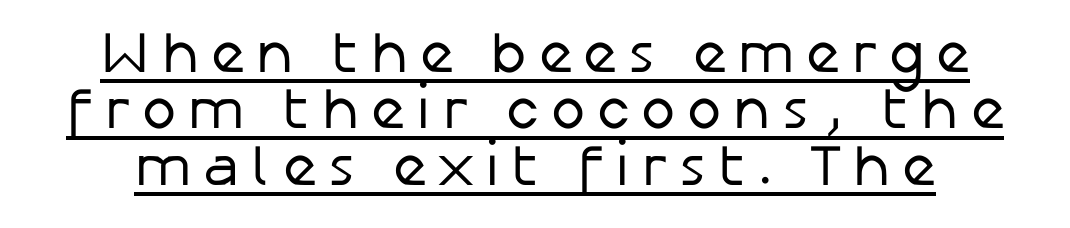
{"serif": "no", "italic": "no", "bold": "no", "weight": "regular", "width": "normal", "stroke_contrast": "low", "x_height": "medium", "monospaced": "no", "underline": "yes", "align": "center", "line_spacing": "tight", "line_spacing_ratio": 0.97, "letter_spacing": "wide", "letter_spacing_em": 0.2, "glyph_px": 58}
